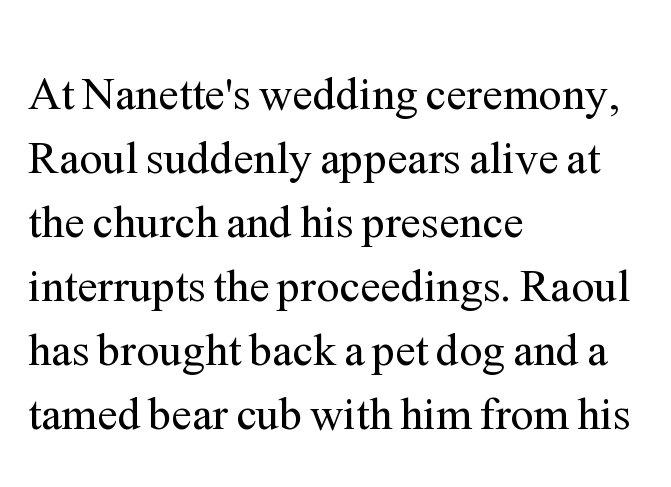
{"serif": "yes", "italic": "no", "bold": "no", "weight": "regular", "width": "normal", "stroke_contrast": "medium", "x_height": "medium", "monospaced": "no", "underline": "no", "align": "left", "line_spacing": "normal", "line_spacing_ratio": 1.39, "letter_spacing": "normal", "letter_spacing_em": 0.0, "glyph_px": 46}
